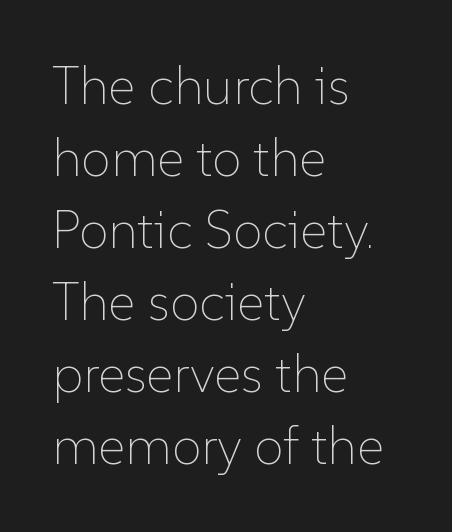
{"italic": "no", "bold": "no", "weight": "thin", "width": "normal", "stroke_contrast": "low", "x_height": "medium", "monospaced": "no", "underline": "no", "align": "left", "line_spacing": "normal", "line_spacing_ratio": 1.36, "letter_spacing": "normal", "letter_spacing_em": 0.0, "glyph_px": 53}
